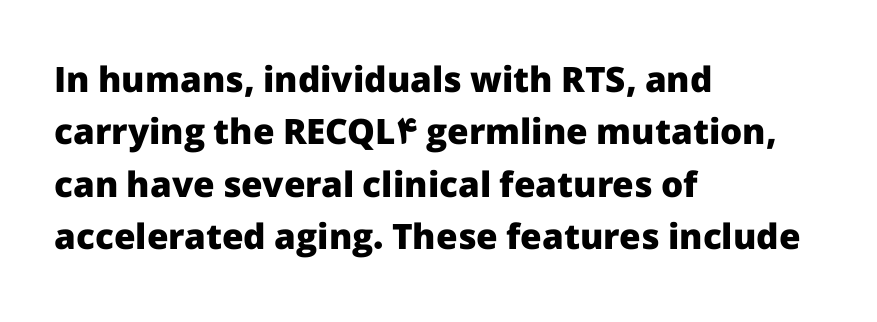
Q: Is the text bold? A: Yes.
Q: Is the text italic (slanted)? A: No, it is upright.
Q: Is the typeface a serif or a sans-serif typeface? A: Sans-serif.
Q: Is the text underlined? A: No.
Q: How is the paragraph aligned? A: Left-aligned.
Q: Is the spacing between letters normal or unusually wide? A: Normal.
Q: Is the spacing between lines tight, normal or loose? A: Normal.
Q: Width (condensed, normal, or wide)? A: Normal.
Q: Stroke contrast? A: Low.
Q: x-height? A: Medium.
Q: Monospaced? A: No.
